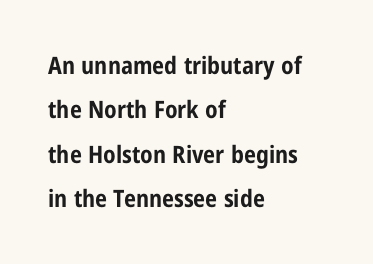
The image shows 24 px bold type, upright; set left-aligned, line spacing 1.85x, normal letter spacing, not underlined.
